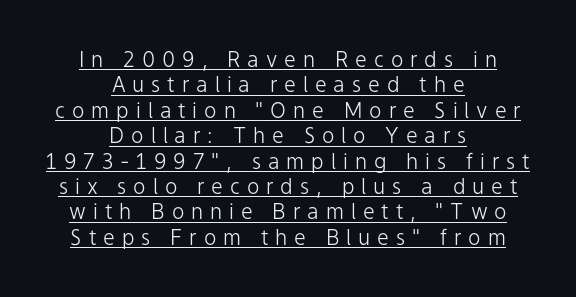
The image shows 21 px text type, upright; set centered, line spacing 1.21x, unusually wide letter spacing (+0.33 em), underlined.
